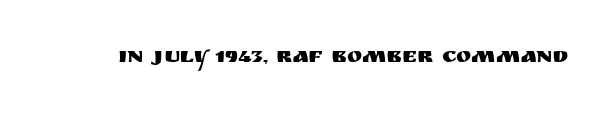
Q: Is the text italic (slanted)? A: No, it is upright.
Q: Is the text underlined? A: No.
Q: Is the spacing between letters normal or unusually wide? A: Normal.
